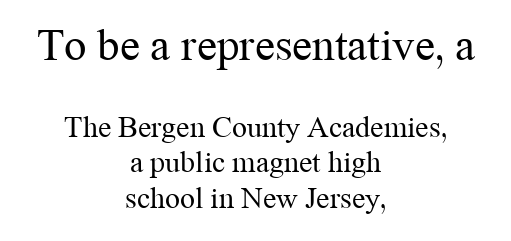
{"serif": "yes", "italic": "no", "bold": "no", "weight": "regular", "width": "normal", "stroke_contrast": "medium", "x_height": "medium", "monospaced": "no", "underline": "no", "align": "center", "line_spacing_ratio": 1.18, "letter_spacing": "normal", "letter_spacing_em": 0.0, "larger_block": "first", "size_ratio": 1.5, "glyph_px": 45}
